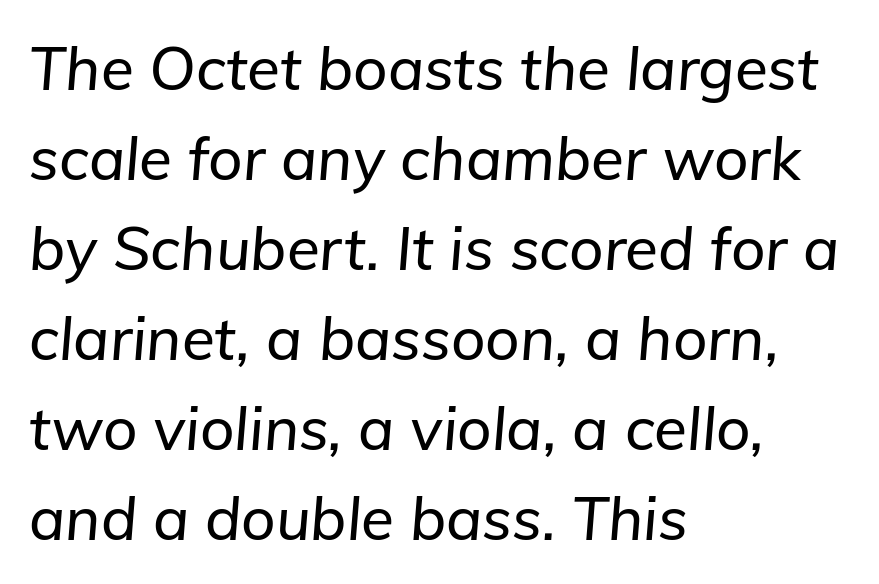
The area under the type is left untouched. This is oblique type, the kind used for emphasis or titles. The face used here is proportionally spaced, like ordinary book or web type. Horizontal alignment here is leftward, the default for most running prose.
